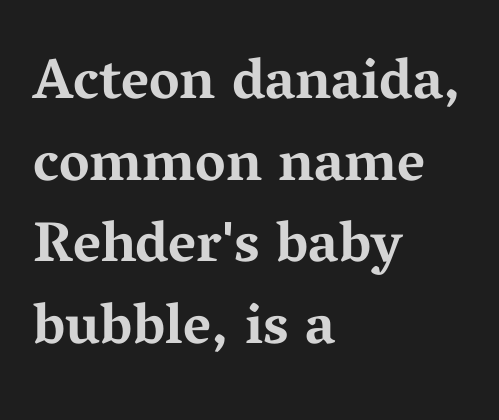
Old-style or modern, the face here clearly has serifs. The lines sit at an ordinary, default distance from one another. Rule under the text: the space is simply empty. Does the lettering tilt? It doesn't — this is upright.
